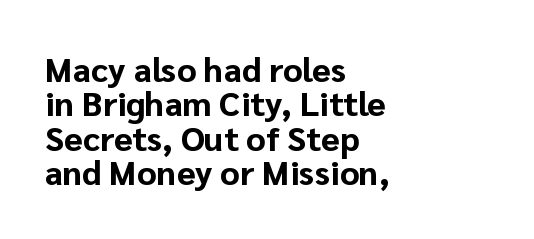
Typographically, this falls in the sans-serif category. Reading down the block, your eye returns to a fixed left position each line. Vertical spacing — tight. Between one letter and the next there's only the usual sliver of space. Weight: bold.
